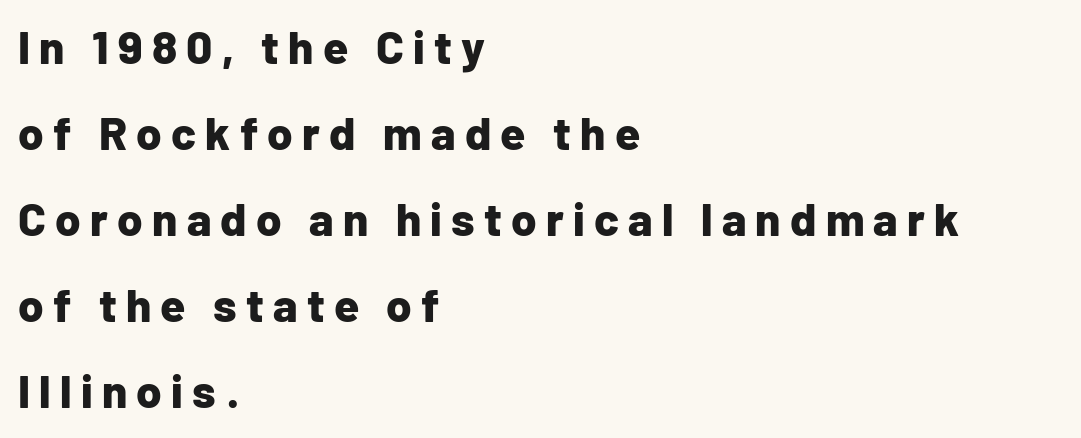
When letters stand straight like this, we call the style roman or upright. Unmarked baselines from the first word to the last. Tracking value appears strongly positive — letters spread wide. Horizontal alignment here is leftward, the default for most running prose.
